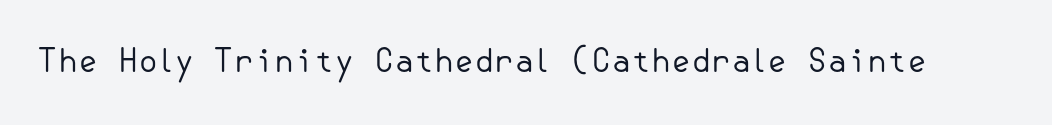
{"serif": "no", "italic": "no", "bold": "no", "weight": "regular", "width": "normal", "stroke_contrast": "low", "x_height": "small", "underline": "no", "letter_spacing": "normal", "letter_spacing_em": 0.0, "glyph_px": 32}
